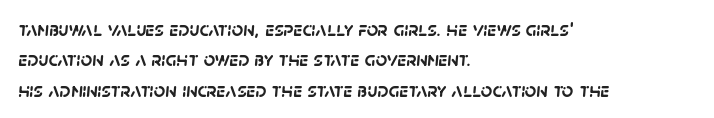
{"bold": "yes", "underline": "no", "align": "left", "line_spacing": "normal", "line_spacing_ratio": 1.52, "letter_spacing": "normal", "letter_spacing_em": 0.0, "glyph_px": 20}
